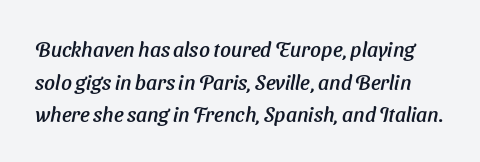
The image shows 21 px text type; set normal line spacing (1.55x), normal letter spacing, not underlined.
